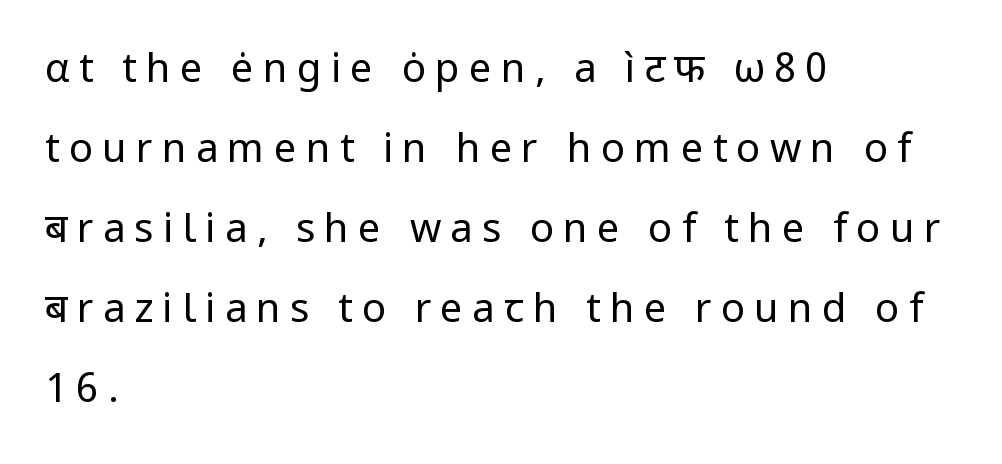
The image shows 40 px regular-weight sans-serif type, upright; set left-aligned, loose line spacing (2.0x), unusually wide letter spacing (+0.23 em), not underlined; low stroke contrast and a medium x-height.
